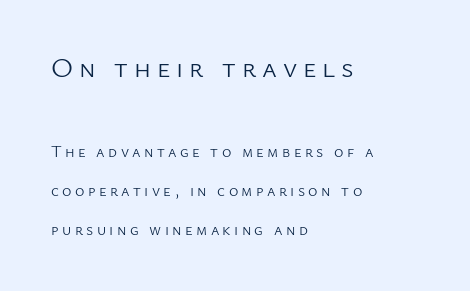
Left-aligned paragraph, ragged on the right. Widely set lines give the paragraph a tall, airy silhouette. The strokes are not fattened; the text isn't bold. Vertical strokes here are truly vertical.
